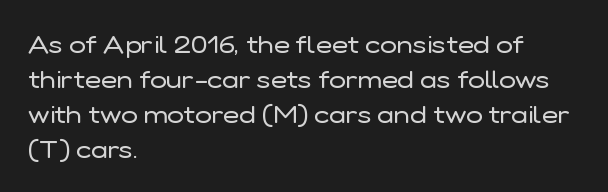
The image shows 25 px text type, upright; set left-aligned, normal line spacing (1.4x), normal letter spacing, not underlined.
